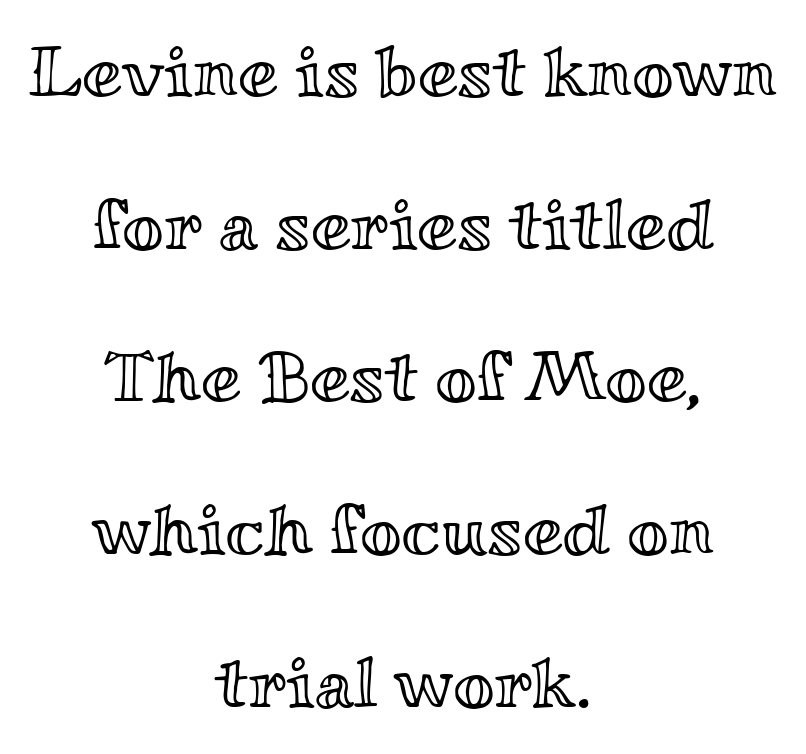
{"italic": "no", "width": "wide", "x_height": "small", "monospaced": "no", "underline": "no", "align": "center", "line_spacing": "loose", "line_spacing_ratio": 2.12, "letter_spacing": "normal", "letter_spacing_em": 0.0, "glyph_px": 72}
